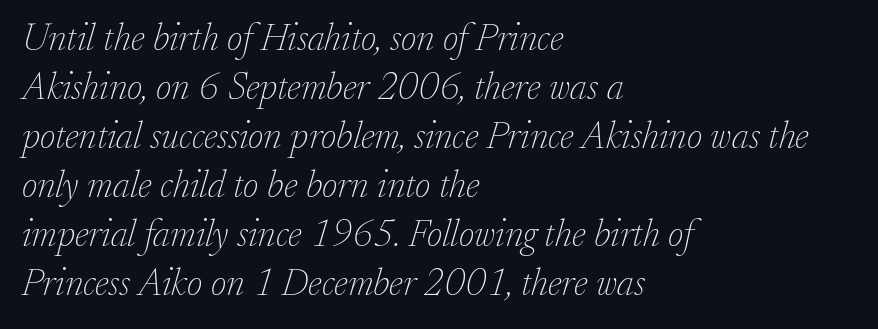
The image shows 38 px thin serif type, italic (leaning right); set left-aligned, normal line spacing (1.29x), normal letter spacing, not underlined; low stroke contrast and a small x-height.
